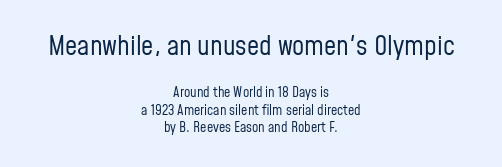
{"italic": "no", "bold": "no", "underline": "no", "align": "center", "line_spacing": "normal", "line_spacing_ratio": 1.25, "letter_spacing": "normal", "letter_spacing_em": 0.0, "larger_block": "first", "size_ratio": 1.93, "glyph_px": 27}
